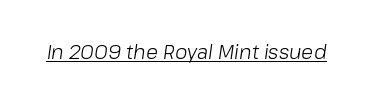
The image shows 20 px text type, italic (leaning right); set normal letter spacing, underlined.
